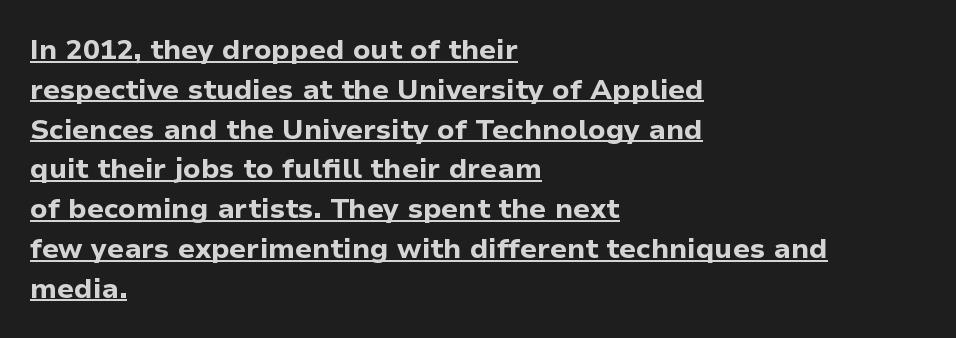
The image shows 28 px bold sans-serif type, upright; set left-aligned, normal line spacing (1.42x), normal letter spacing, underlined; low stroke contrast and a medium x-height.
